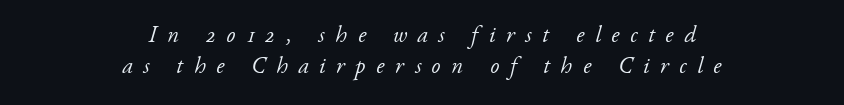
The image shows 23 px text type, italic (leaning right); set centered, normal line spacing (1.34x), unusually wide letter spacing (+0.46 em), not underlined.
